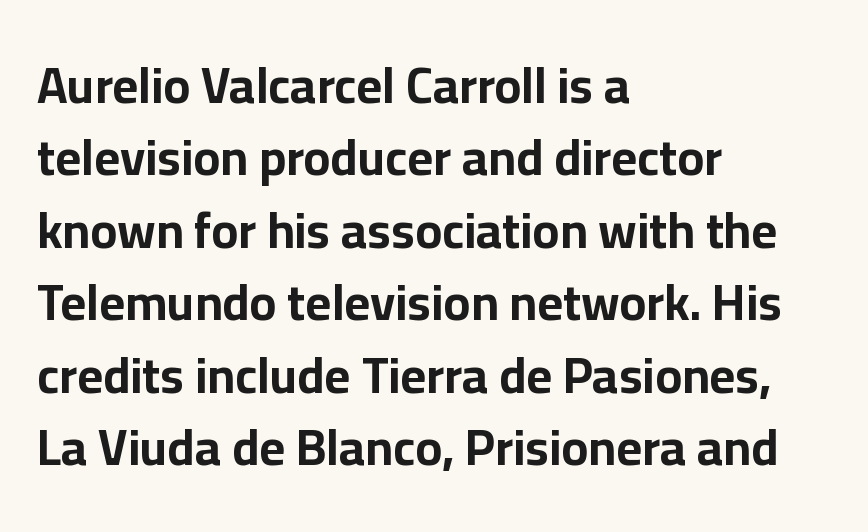
Q: Is the text bold? A: Yes.
Q: Is the text italic (slanted)? A: No, it is upright.
Q: Is the typeface a serif or a sans-serif typeface? A: Sans-serif.
Q: Is the text underlined? A: No.
Q: How is the paragraph aligned? A: Left-aligned.
Q: Is the spacing between letters normal or unusually wide? A: Normal.
Q: Is the spacing between lines tight, normal or loose? A: Normal.
Q: Width (condensed, normal, or wide)? A: Normal.
Q: Stroke contrast? A: Low.
Q: x-height? A: Medium.
Q: Monospaced? A: No.
